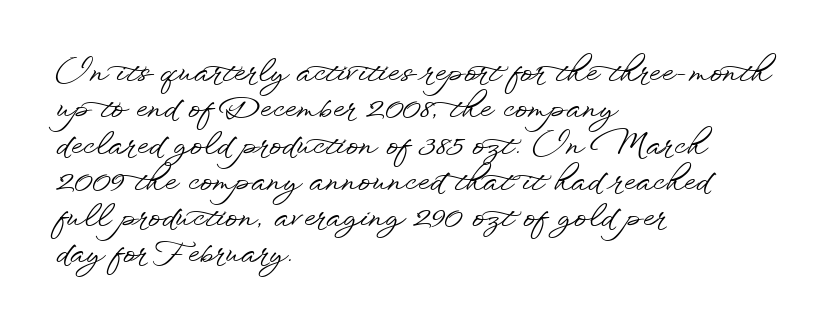
The image shows 30 px wide sans-serif type; set left-aligned, line spacing 1.21x, normal letter spacing, not underlined; low stroke contrast and a small x-height.
